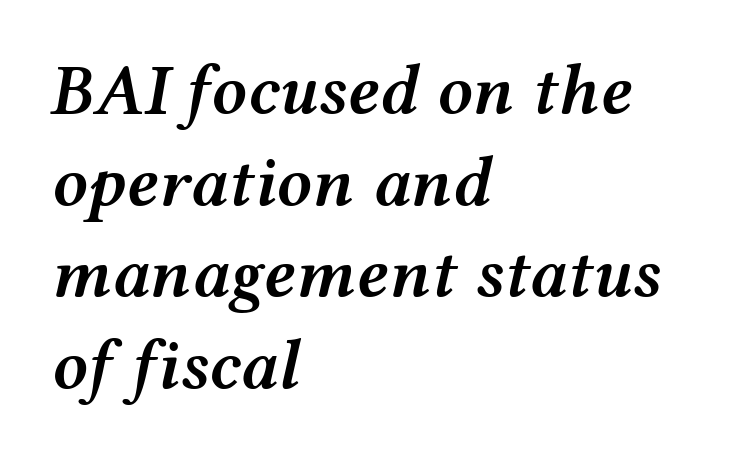
Q: Is the text bold? A: Semi-bold.
Q: Is the text italic (slanted)? A: Yes, it leans right by about 12 degrees.
Q: Is the text underlined? A: No.
Q: How is the paragraph aligned? A: Left-aligned.
Q: Is the spacing between letters normal or unusually wide? A: Normal.
Q: Is the spacing between lines tight, normal or loose? A: Normal.
Q: Width (condensed, normal, or wide)? A: Wide.
Q: Stroke contrast? A: Medium.
Q: x-height? A: Medium.
Q: Monospaced? A: No.
